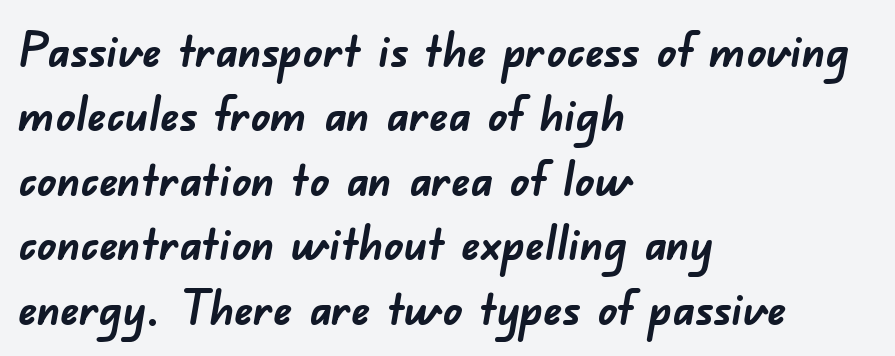
Q: Is the text bold? A: Yes.
Q: Is the typeface a serif or a sans-serif typeface? A: Sans-serif.
Q: Is the text underlined? A: No.
Q: How is the paragraph aligned? A: Left-aligned.
Q: Is the spacing between letters normal or unusually wide? A: Normal.
Q: Is the spacing between lines tight, normal or loose? A: Normal.
Q: Width (condensed, normal, or wide)? A: Normal.
Q: Stroke contrast? A: Low.
Q: x-height? A: Small.
Q: Monospaced? A: No.
